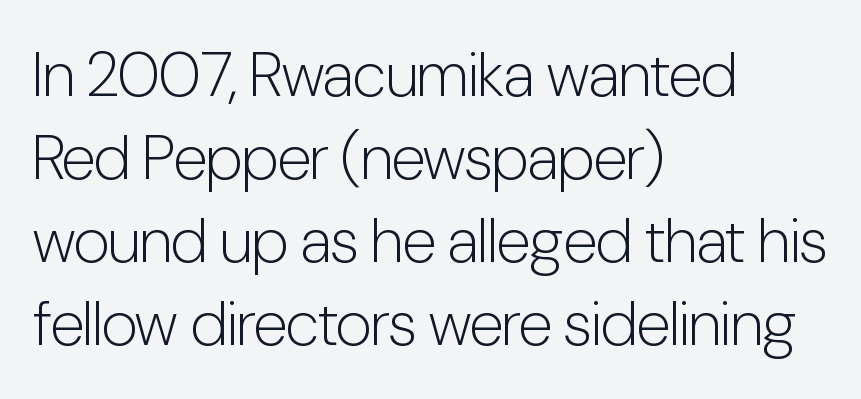
The image shows 63 px light, condensed sans-serif type, upright; set left-aligned, normal line spacing (1.32x), normal letter spacing, not underlined; low stroke contrast and a medium x-height.
